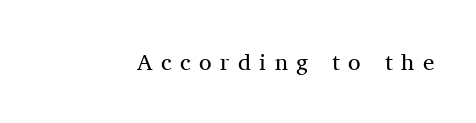
The letterforms stand isolated, each surrounded by extra space. Honestly, there is no underline to notice here at all. The font's upright variant was chosen for this text. The font sits on the lighter half of the weight spectrum, regular included.
